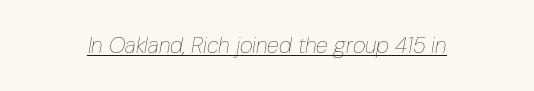
Is the type heavy? It reads as light-to-regular instead. This is underlined copy, the kind a proofreader might mark for attention. There's an unmistakable incline to the writing here. These lines keep a tight, regular rhythm from letter to letter.
